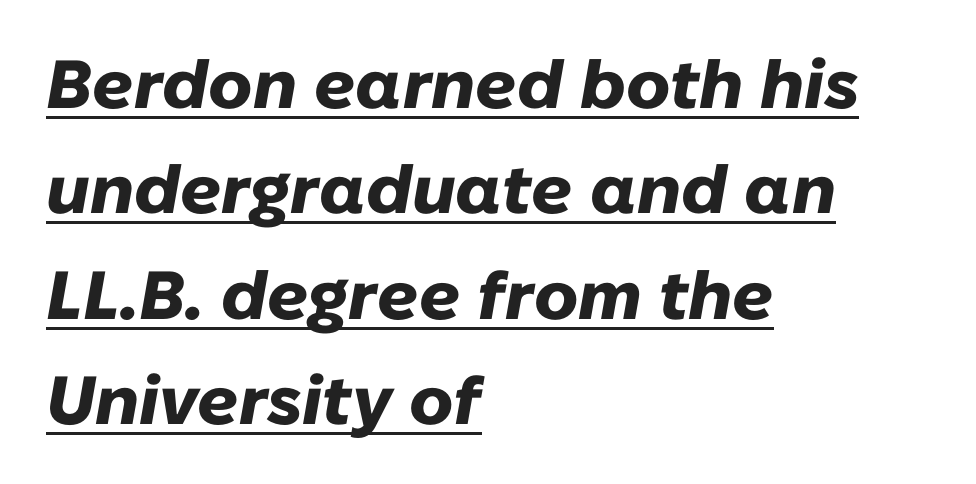
{"italic": "yes", "lean": "right", "slant_degrees": 10, "bold": "yes", "weight": "heavy", "width": "normal", "stroke_contrast": "low", "x_height": "medium", "monospaced": "no", "underline": "yes", "align": "left", "line_spacing": "normal", "line_spacing_ratio": 1.55, "letter_spacing": "normal", "letter_spacing_em": 0.0, "glyph_px": 68}
